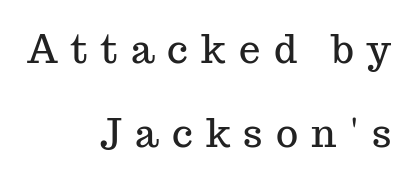
How are the letters spaced? Widely, with obvious added tracking. Upright lettering throughout. Character widths vary here, with narrow letters taking less room than wide ones. Font category for this specimen: serif. Rule under the text: the space is simply empty. The text block is weighted toward the right margin, trailing off unevenly leftward.
